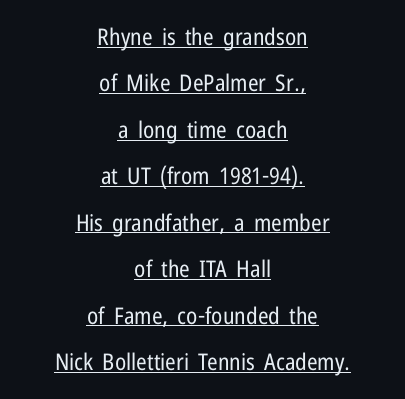
{"italic": "no", "bold": "no", "underline": "yes", "align": "center", "line_spacing": "loose", "line_spacing_ratio": 2.02, "letter_spacing": "normal", "letter_spacing_em": 0.0, "glyph_px": 23}
